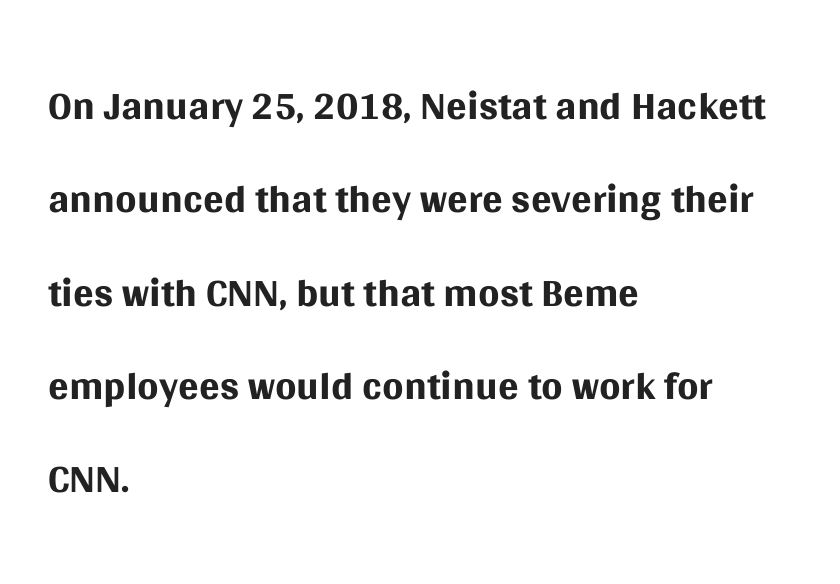
The letterforms sit shoulder to shoulder at normal distance. Is there much room between lines? A standard amount, neither cramped nor airy. The characters display no serif detailing; their extremities are plain. Ordinary non-slanted type is in use. The specimen omits any rule beneath the text block's lines.
